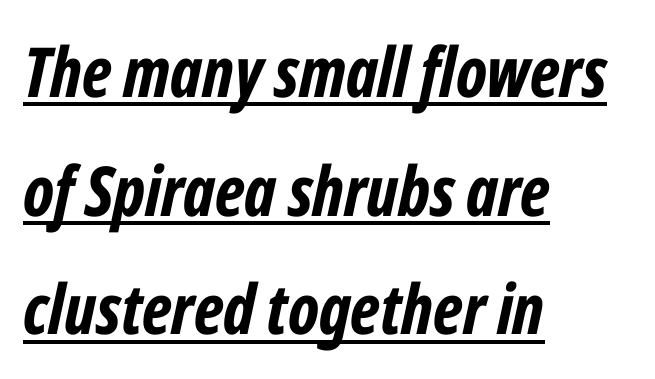
Q: Is the text bold? A: Yes.
Q: Is the text italic (slanted)? A: Yes, it leans right by about 12 degrees.
Q: Is the text underlined? A: Yes.
Q: How is the paragraph aligned? A: Left-aligned.
Q: Is the spacing between letters normal or unusually wide? A: Normal.
Q: Width (condensed, normal, or wide)? A: Condensed.
Q: Stroke contrast? A: Low.
Q: x-height? A: Medium.
Q: Monospaced? A: No.
